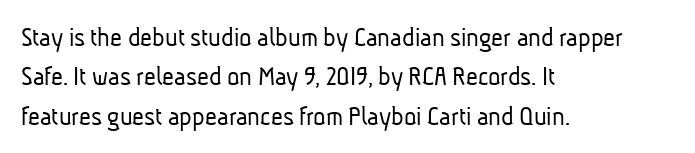
Nothing heavy about these letters — not bold at all. Here the designer chose a conventional face with non-uniform glyph widths. Between one letter and the next there's only the usual sliver of space. Evenly set lines give the paragraph a standard silhouette. Typographically, this falls in the sans-serif category.
